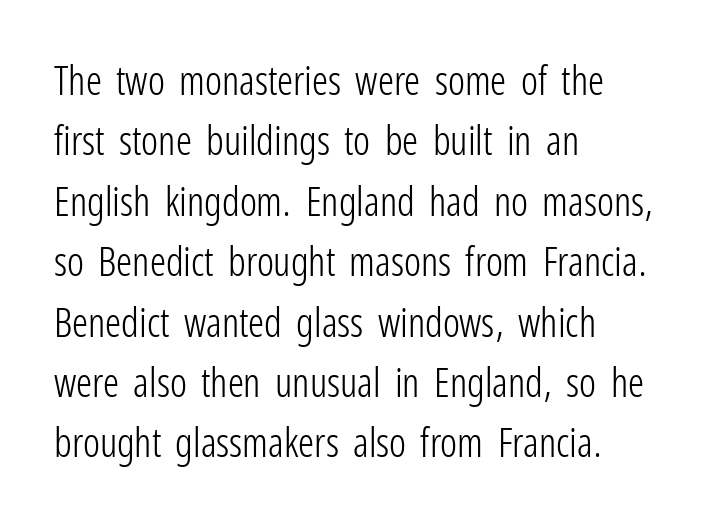
A typesetter would label this face a sans. Stems here are at most as thick as an everyday book face. Posture: vertical. A clean baseline with only descenders dipping below it. Normally led — the rows are evenly, conventionally spaced. Tracking here is standard; glyphs follow each other at the usual distance.
